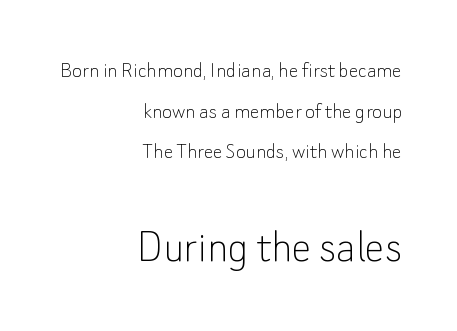
Q: Is the text bold? A: No.
Q: Is the text italic (slanted)? A: No, it is upright.
Q: Is the typeface a serif or a sans-serif typeface? A: Sans-serif.
Q: Is the text underlined? A: No.
Q: How is the paragraph aligned? A: Right-aligned.
Q: Is the spacing between letters normal or unusually wide? A: Normal.
Q: Is the spacing between lines tight, normal or loose? A: Normal.
Q: Which block of text is set in a larger size, the first (top) or the second (bottom)? A: The second (bottom) one.
Q: Width (condensed, normal, or wide)? A: Normal.
Q: Stroke contrast? A: Low.
Q: x-height? A: Small.
Q: Monospaced? A: No.
